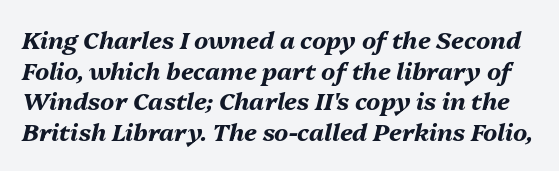
Q: Is the text bold? A: Yes.
Q: Is the text italic (slanted)? A: Yes, it leans right by about 13 degrees.
Q: Is the text underlined? A: No.
Q: Is the spacing between letters normal or unusually wide? A: Normal.
Q: Is the spacing between lines tight, normal or loose? A: Normal.
